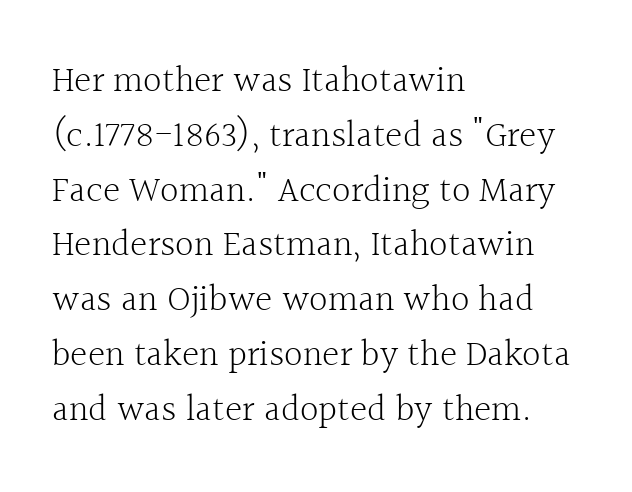
Caption: face not bold, strokes unweighted. In CSS terms this would be text-align: left. A typesetter would call this proportional, since set widths differ per character. Unlike italic type, these characters show no tilt at all.
